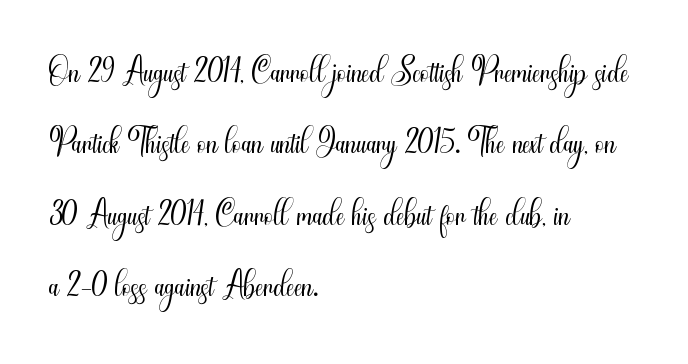
The image shows 50 px light, condensed sans-serif type; set left-aligned, normal line spacing (1.43x), normal letter spacing, not underlined; medium stroke contrast and a small x-height.
